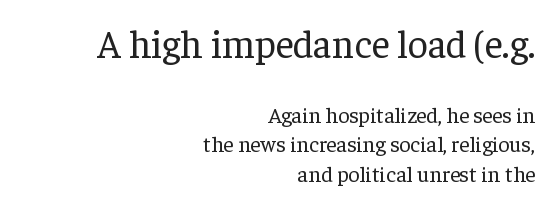
The image shows 39 px regular-weight serif type, upright; set right-aligned, normal line spacing (1.33x), normal letter spacing, not underlined; the first (top) block is 1.77x larger; low stroke contrast and a medium x-height.
